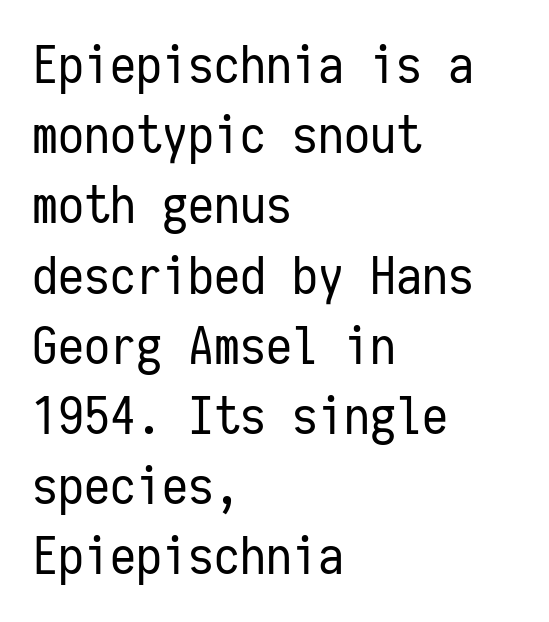
{"serif": "no", "italic": "no", "bold": "no", "weight": "regular", "width": "condensed", "stroke_contrast": "low", "x_height": "medium", "monospaced": "yes", "underline": "no", "align": "left", "line_spacing": "normal", "line_spacing_ratio": 1.35, "letter_spacing": "normal", "letter_spacing_em": 0.0, "glyph_px": 52}
